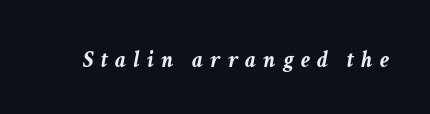
The image shows 24 px bold type, italic (leaning right); set unusually wide letter spacing (+0.3 em), not underlined.
